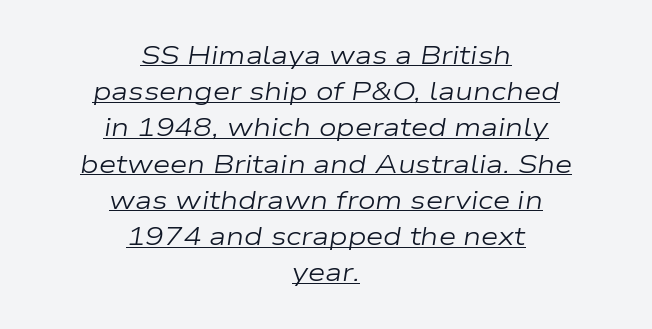
Q: Is the text bold? A: No.
Q: Is the text italic (slanted)? A: Yes, it leans right by about 9 degrees.
Q: Is the text underlined? A: Yes.
Q: How is the paragraph aligned? A: Centered.
Q: Is the spacing between letters normal or unusually wide? A: Normal.
Q: Is the spacing between lines tight, normal or loose? A: Normal.
